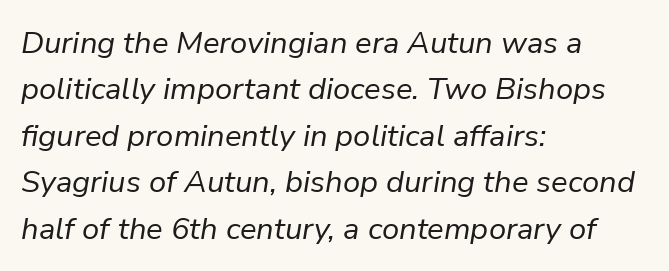
{"italic": "yes", "lean": "right", "slant_degrees": 9, "bold": "no", "weight": "regular", "width": "normal", "stroke_contrast": "low", "x_height": "medium", "monospaced": "no", "underline": "no", "align": "left", "line_spacing": "normal", "line_spacing_ratio": 1.5, "letter_spacing": "normal", "letter_spacing_em": 0.0, "glyph_px": 31}
